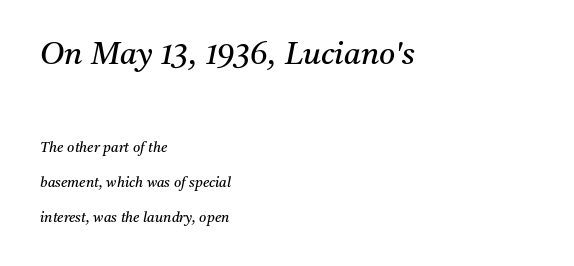
{"serif": "yes", "italic": "yes", "lean": "right", "slant_degrees": 11, "bold": "no", "weight": "regular", "width": "normal", "stroke_contrast": "medium", "x_height": "medium", "monospaced": "no", "underline": "no", "align": "left", "line_spacing": "loose", "line_spacing_ratio": 2.47, "letter_spacing": "normal", "letter_spacing_em": 0.0, "larger_block": "first", "size_ratio": 2.21, "glyph_px": 31}
